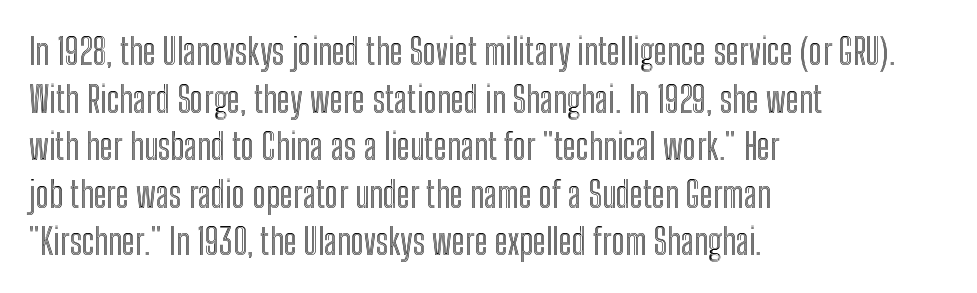
The image shows 36 px condensed type, upright; set left-aligned, normal line spacing (1.32x), normal letter spacing, not underlined; a medium x-height.
